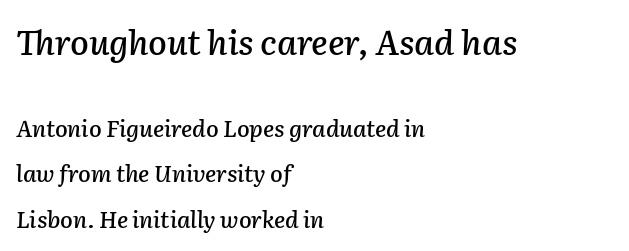
You could call the tracking neutral — neither tight nor loose. Top chunk: large. Bottom chunk: small. Summary of vertical rhythm: relaxed, with wide interline spacing. Emphasis-style slanted type is in use. A student would call this left alignment; a typographer would say flush left, rag right. A typesetter would call this proportional, since set widths differ per character.
